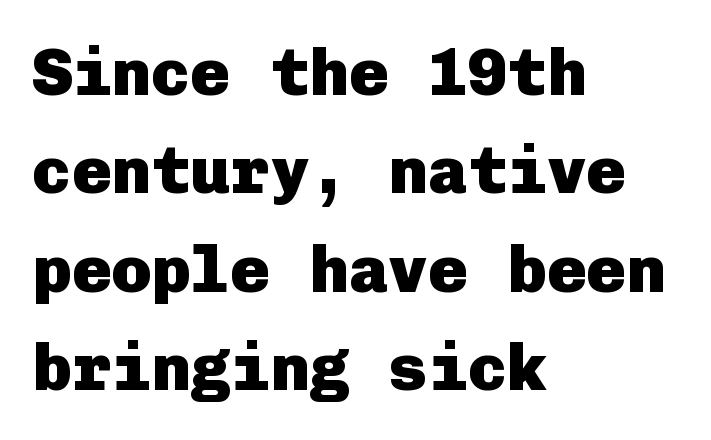
{"serif": "no", "italic": "no", "bold": "yes", "weight": "heavy", "width": "normal", "stroke_contrast": "low", "x_height": "medium", "underline": "no", "align": "left", "line_spacing": "normal", "line_spacing_ratio": 1.49, "letter_spacing": "normal", "letter_spacing_em": 0.0, "glyph_px": 66}
